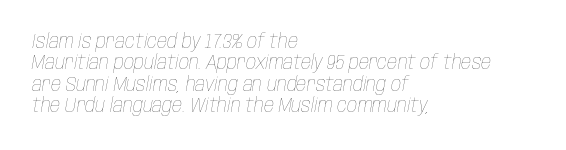
The image shows 20 px text type, italic (leaning right); set left-aligned, tight line spacing (1.07x), normal letter spacing, not underlined.
